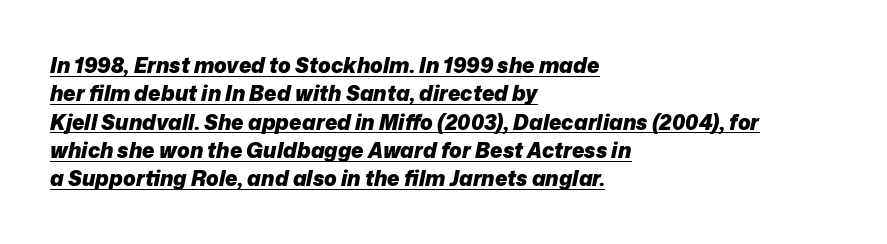
The image shows 21 px bold type, italic (leaning right); set left-aligned, normal line spacing (1.35x), normal letter spacing, underlined.
